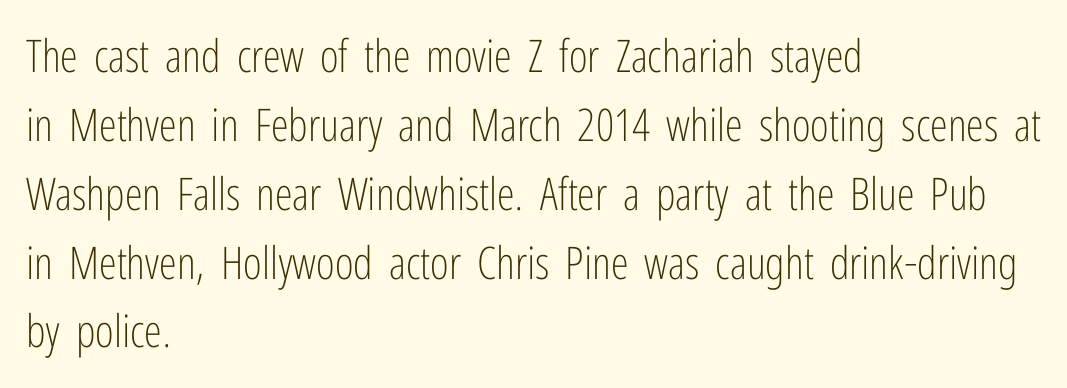
{"serif": "no", "italic": "no", "bold": "no", "weight": "light", "width": "condensed", "stroke_contrast": "low", "x_height": "medium", "monospaced": "no", "underline": "no", "align": "left", "line_spacing": "normal", "line_spacing_ratio": 1.53, "letter_spacing": "normal", "letter_spacing_em": 0.0, "glyph_px": 45}
